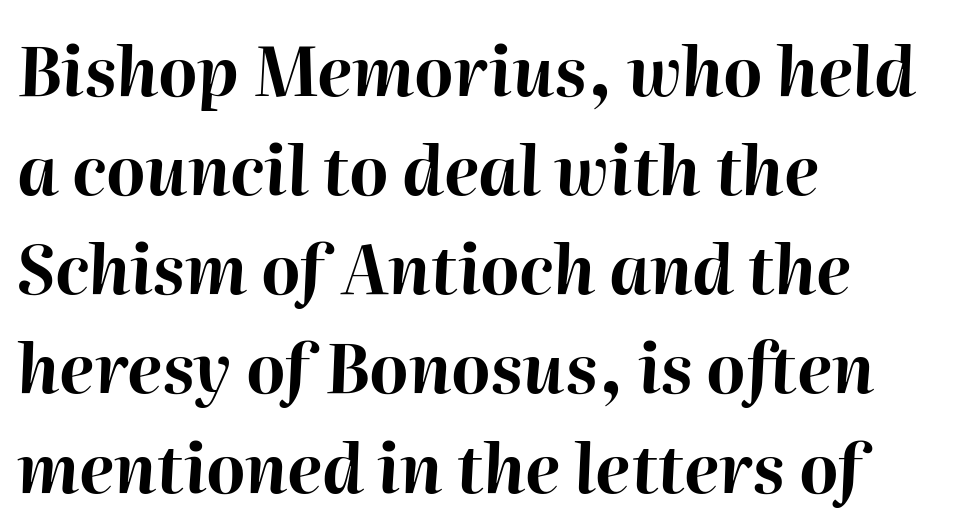
The image shows 67 px bold type, italic (leaning right); set left-aligned, normal line spacing (1.48x), normal letter spacing, not underlined; high stroke contrast and a medium x-height.
